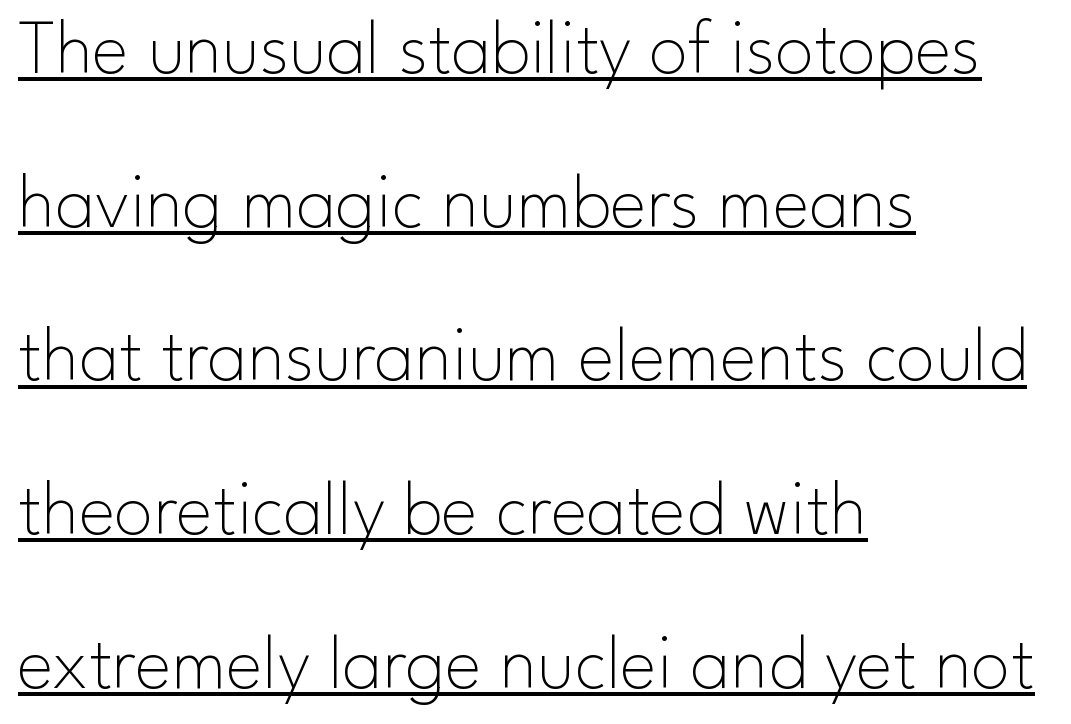
Examine the stroke ends and you'll find no serifs. Leading is clearly above the norm, producing a sparse column. Is there any slant? The stems are plumb. The passage shown is not bold in any degree. The letters advance in unequal steps, a hallmark of proportional type.
